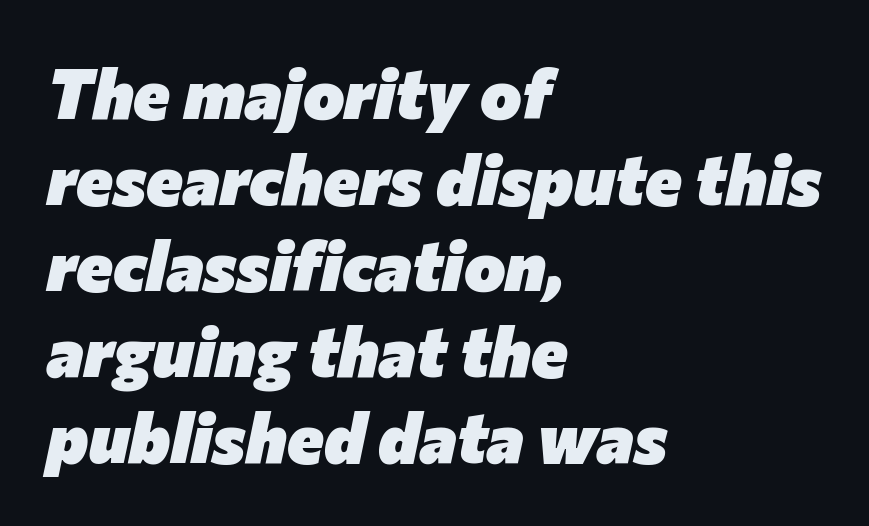
{"italic": "yes", "lean": "right", "slant_degrees": 12, "bold": "yes", "weight": "heavy", "width": "normal", "stroke_contrast": "low", "x_height": "medium", "monospaced": "no", "underline": "no", "align": "left", "line_spacing_ratio": 1.23, "letter_spacing": "normal", "letter_spacing_em": 0.0, "glyph_px": 70}
